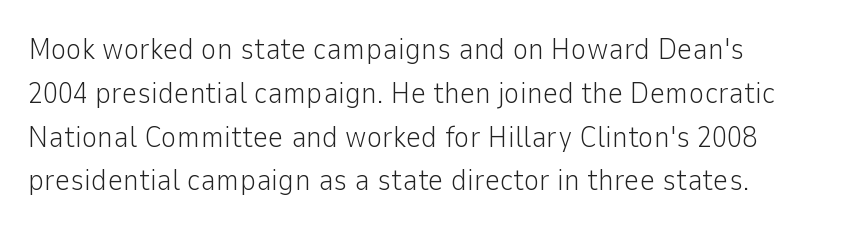
The image shows 30 px light sans-serif type, upright; set left-aligned, normal line spacing (1.46x), normal letter spacing, not underlined; low stroke contrast and a medium x-height.
